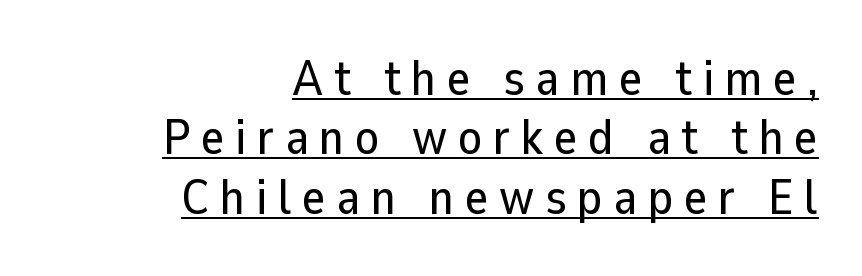
The image shows 50 px sans-serif type, upright; set right-aligned, line spacing 1.19x, unusually wide letter spacing (+0.21 em), underlined; low stroke contrast and a medium x-height.
